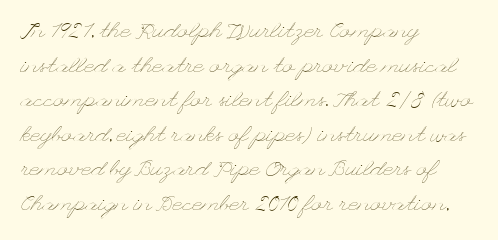
Q: Is the text bold? A: No.
Q: Is the text italic (slanted)? A: Yes.
Q: Is the text underlined? A: No.
Q: How is the paragraph aligned? A: Left-aligned.
Q: Is the spacing between letters normal or unusually wide? A: Normal.
Q: Is the spacing between lines tight, normal or loose? A: Normal.
